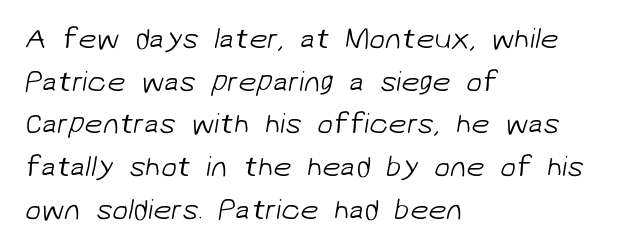
Q: Is the text bold? A: No.
Q: Is the typeface a serif or a sans-serif typeface? A: Sans-serif.
Q: Is the text underlined? A: No.
Q: How is the paragraph aligned? A: Left-aligned.
Q: Is the spacing between letters normal or unusually wide? A: Normal.
Q: Is the spacing between lines tight, normal or loose? A: Normal.
Q: Width (condensed, normal, or wide)? A: Normal.
Q: Stroke contrast? A: Low.
Q: x-height? A: Medium.
Q: Monospaced? A: No.
